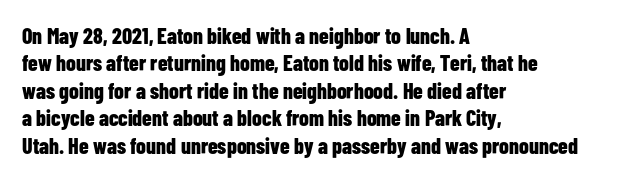
The image shows 22 px bold type, upright; set left-aligned, normal line spacing (1.25x), normal letter spacing, not underlined.
